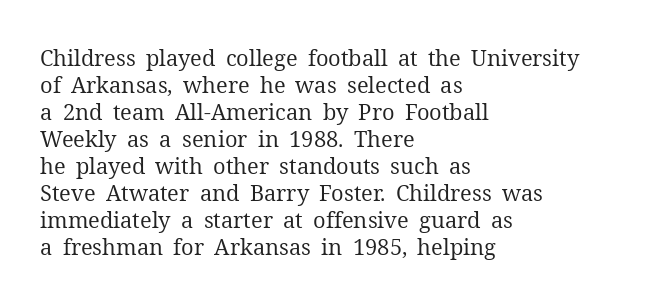
The image shows 22 px text type, upright; set left-aligned, line spacing 1.23x, normal letter spacing, not underlined.
